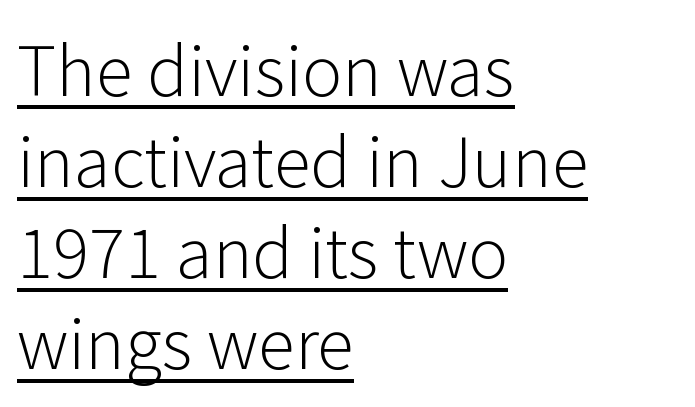
The image shows 68 px light sans-serif type, upright; set left-aligned, normal line spacing (1.34x), normal letter spacing, underlined; low stroke contrast and a medium x-height.
